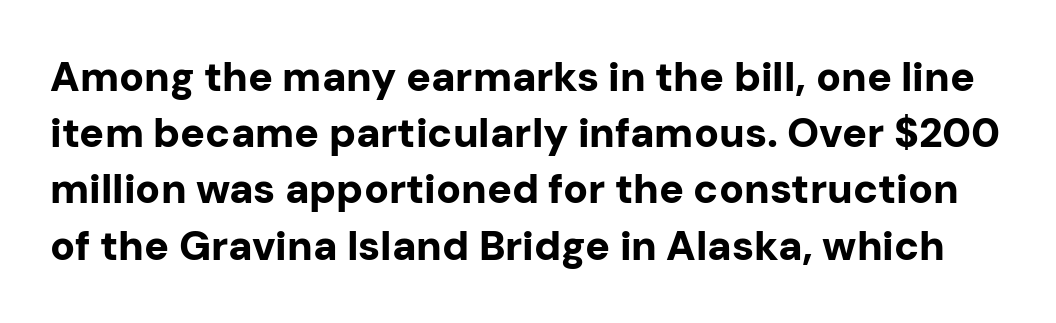
Q: Is the text bold? A: Yes.
Q: Is the text italic (slanted)? A: No, it is upright.
Q: Is the typeface a serif or a sans-serif typeface? A: Sans-serif.
Q: Is the text underlined? A: No.
Q: Is the spacing between letters normal or unusually wide? A: Normal.
Q: Is the spacing between lines tight, normal or loose? A: Normal.
Q: Width (condensed, normal, or wide)? A: Normal.
Q: Stroke contrast? A: Low.
Q: x-height? A: Medium.
Q: Monospaced? A: No.
